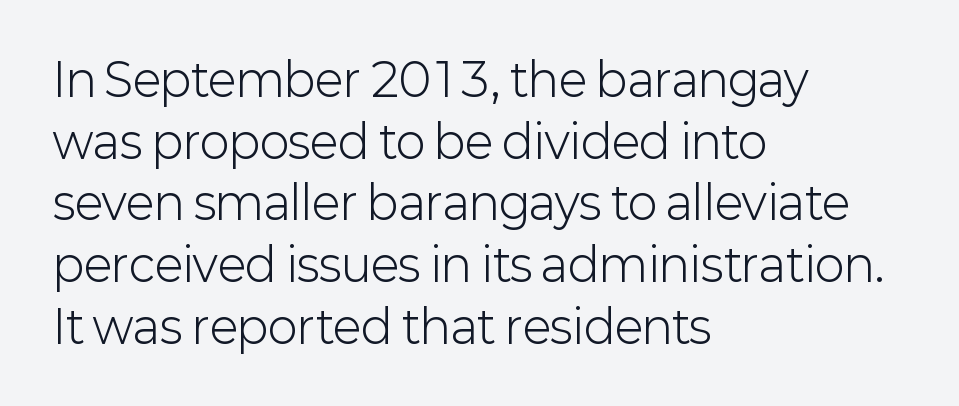
This sample uses plain, unmodified letter spacing. Check under the words: just untouched page. Notice how the stems are strictly vertical — no italics here. Where is the straight margin? On the left. Regular leading. Proportional: the letters do not fall into vertical columns.
